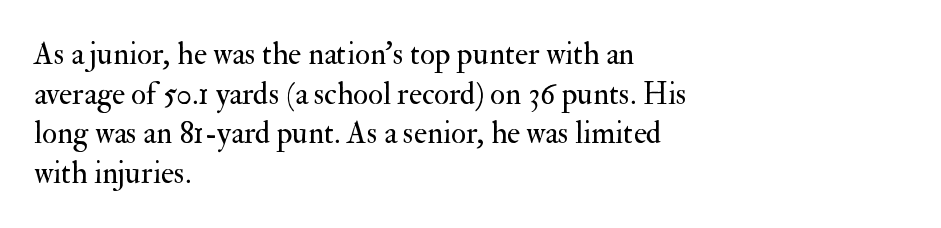
{"serif": "yes", "italic": "no", "bold": "no", "weight": "regular", "width": "normal", "stroke_contrast": "medium", "x_height": "small", "monospaced": "no", "underline": "no", "align": "left", "line_spacing": "normal", "line_spacing_ratio": 1.28, "letter_spacing": "normal", "letter_spacing_em": 0.0, "glyph_px": 31}
